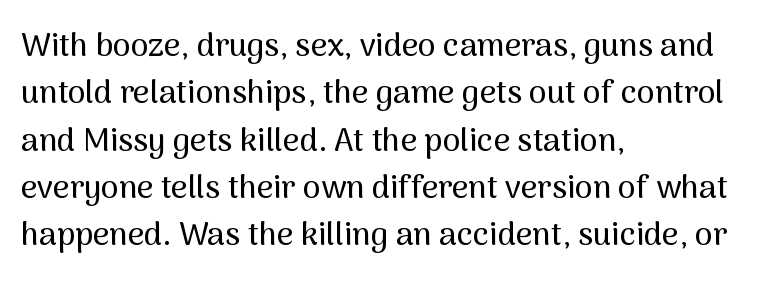
{"serif": "no", "italic": "no", "width": "normal", "stroke_contrast": "medium", "x_height": "medium", "monospaced": "no", "underline": "no", "align": "left", "line_spacing": "normal", "line_spacing_ratio": 1.48, "letter_spacing": "normal", "letter_spacing_em": 0.0, "glyph_px": 32}
